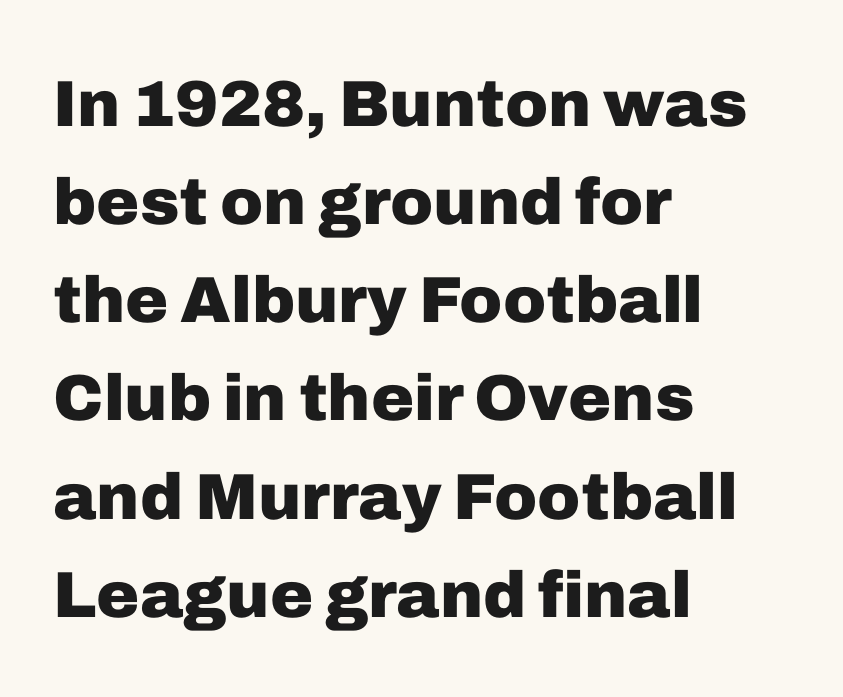
{"serif": "no", "italic": "no", "bold": "yes", "weight": "heavy", "width": "normal", "stroke_contrast": "low", "x_height": "medium", "monospaced": "no", "underline": "no", "align": "left", "line_spacing": "normal", "line_spacing_ratio": 1.51, "letter_spacing": "normal", "letter_spacing_em": 0.0, "glyph_px": 65}
